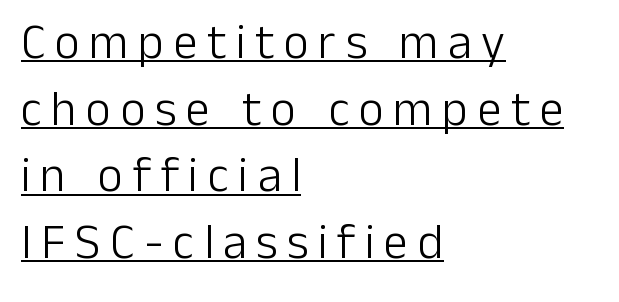
This sample has the flowing, uneven cadence of proportional lettering. A light-to-regular cut is what we see here. Is this a sans? Yes — the strokes have no serifs. The passage shown stacks its lines at a standard gap. Style check: upright.
